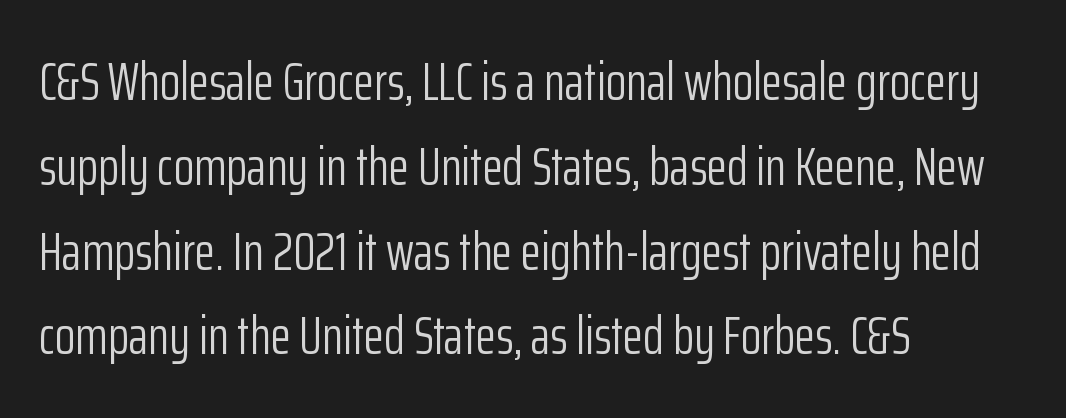
The image shows 53 px light, condensed sans-serif type, upright; set left-aligned, normal line spacing (1.6x), normal letter spacing, not underlined; low stroke contrast and a medium x-height.
